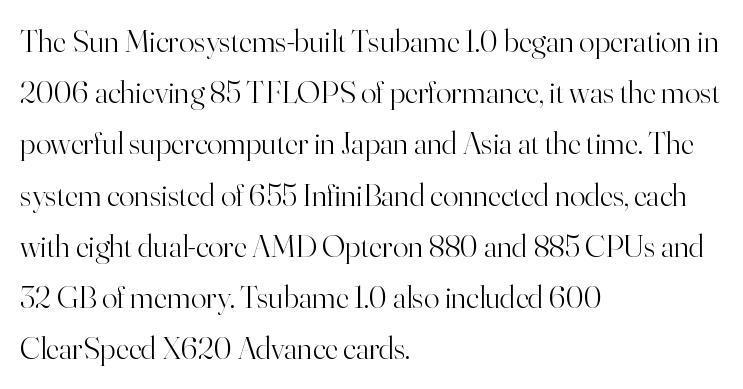
{"serif": "yes", "italic": "no", "bold": "no", "weight": "light", "width": "normal", "stroke_contrast": "high", "x_height": "small", "monospaced": "no", "underline": "no", "align": "left", "line_spacing": "normal", "line_spacing_ratio": 1.6, "letter_spacing": "normal", "letter_spacing_em": 0.0, "glyph_px": 32}
